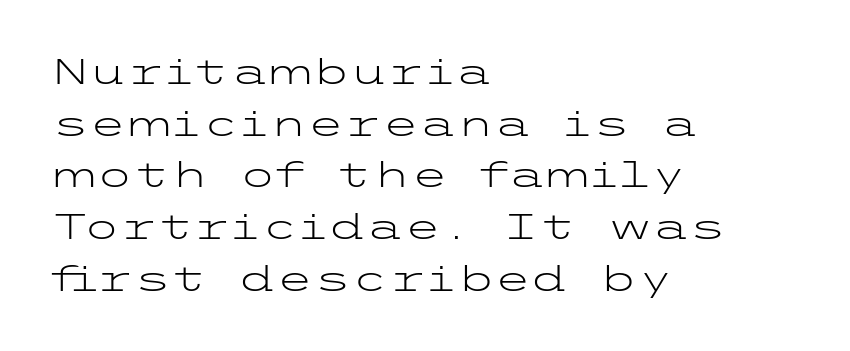
The image shows 34 px light, wide sans-serif type, upright; set left-aligned, normal line spacing (1.52x), normal letter spacing, not underlined; low stroke contrast and a medium x-height.
